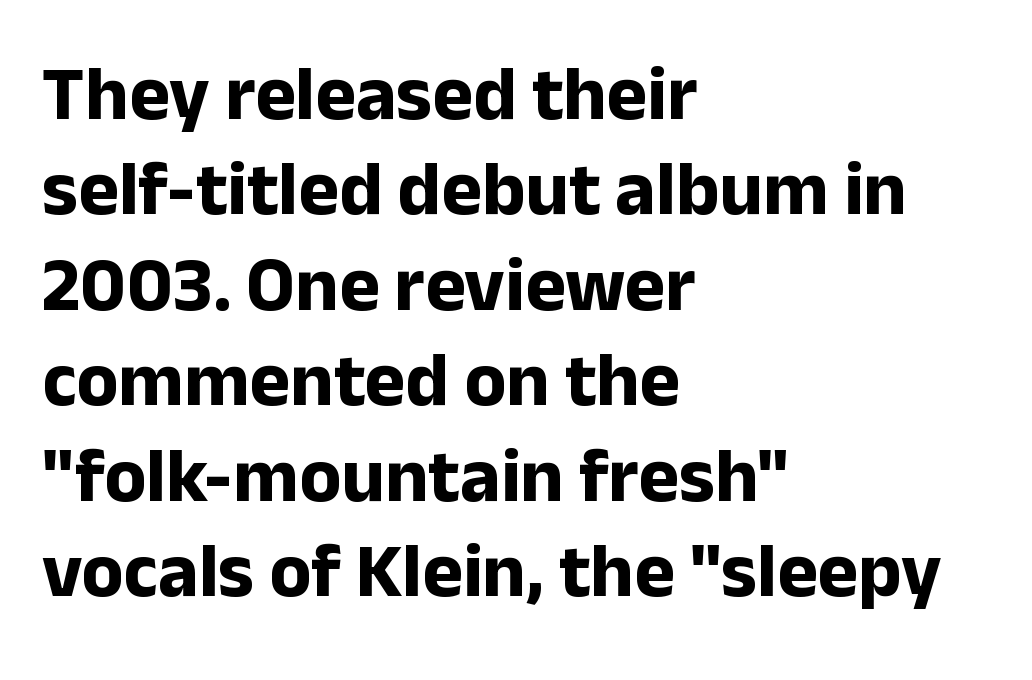
The image shows 77 px bold sans-serif type, upright; set left-aligned, line spacing 1.24x, normal letter spacing, not underlined; low stroke contrast and a medium x-height.
